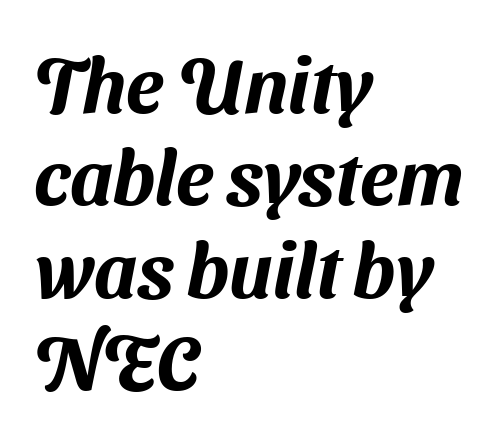
{"serif": "no", "width": "normal", "stroke_contrast": "medium", "x_height": "medium", "monospaced": "no", "underline": "no", "align": "left", "line_spacing_ratio": 1.2, "letter_spacing": "normal", "letter_spacing_em": 0.0, "glyph_px": 77}
